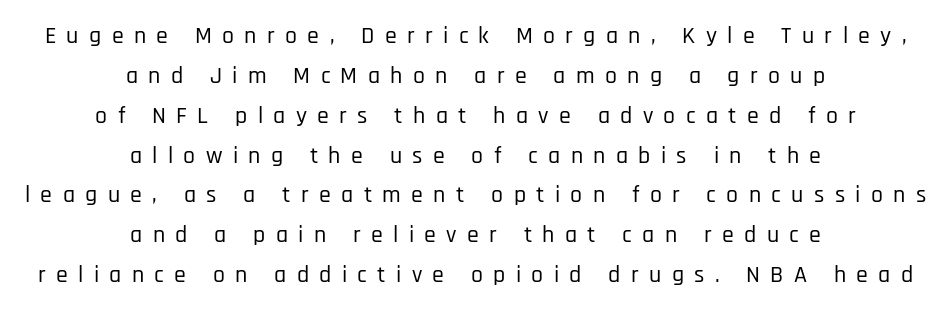
The image shows 24 px text type, upright; set centered, normal line spacing (1.66x), unusually wide letter spacing (+0.43 em), not underlined.
